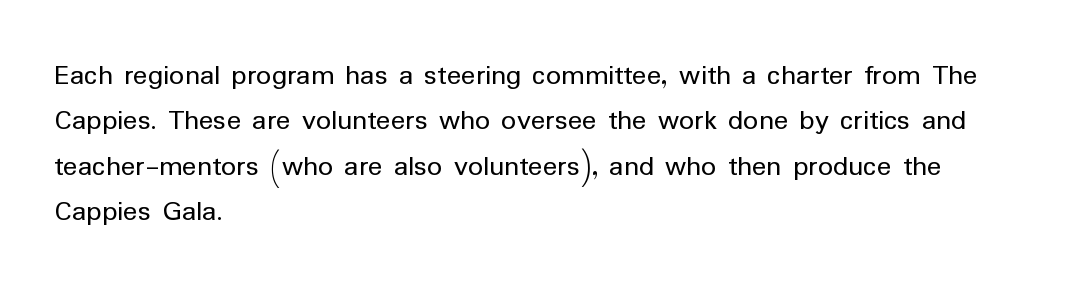
The image shows 30 px regular-weight sans-serif type, upright; set left-aligned, normal line spacing (1.51x), normal letter spacing, not underlined; low stroke contrast and a medium x-height.
